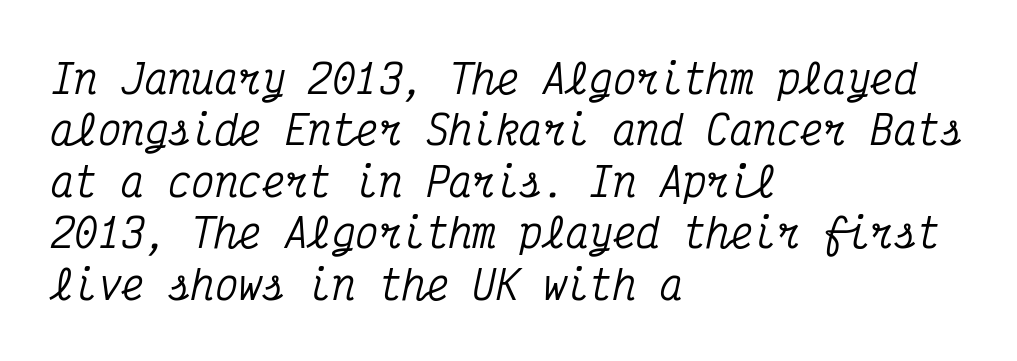
The image shows 39 px condensed serif type, italic (leaning right), monospaced; set left-aligned, normal line spacing (1.32x), normal letter spacing, not underlined; medium stroke contrast and a medium x-height.
